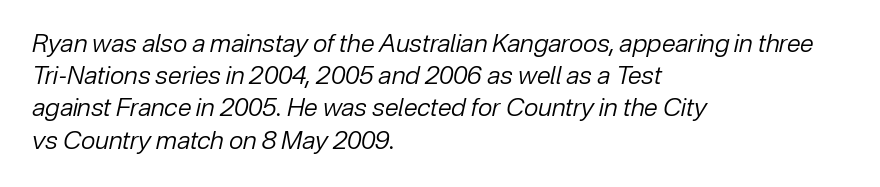
The whole block is typeset with a tilt. Has an underline been added? It has not. Leftover space on each line is placed entirely after the last word. The gaps between neighbouring characters are ordinary and unremarkable. Compared with typical paragraphs, the rows here are spaced about the same. No letter is thick-stroked: the sample isn't bold.
